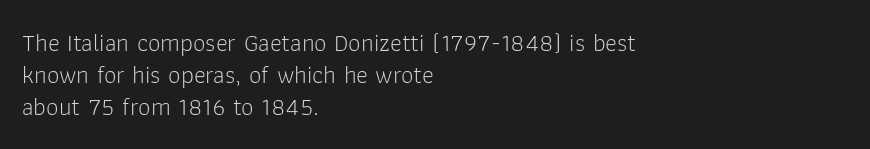
{"italic": "no", "bold": "no", "underline": "no", "align": "left", "line_spacing": "normal", "line_spacing_ratio": 1.28, "letter_spacing": "normal", "letter_spacing_em": 0.0, "glyph_px": 25}
